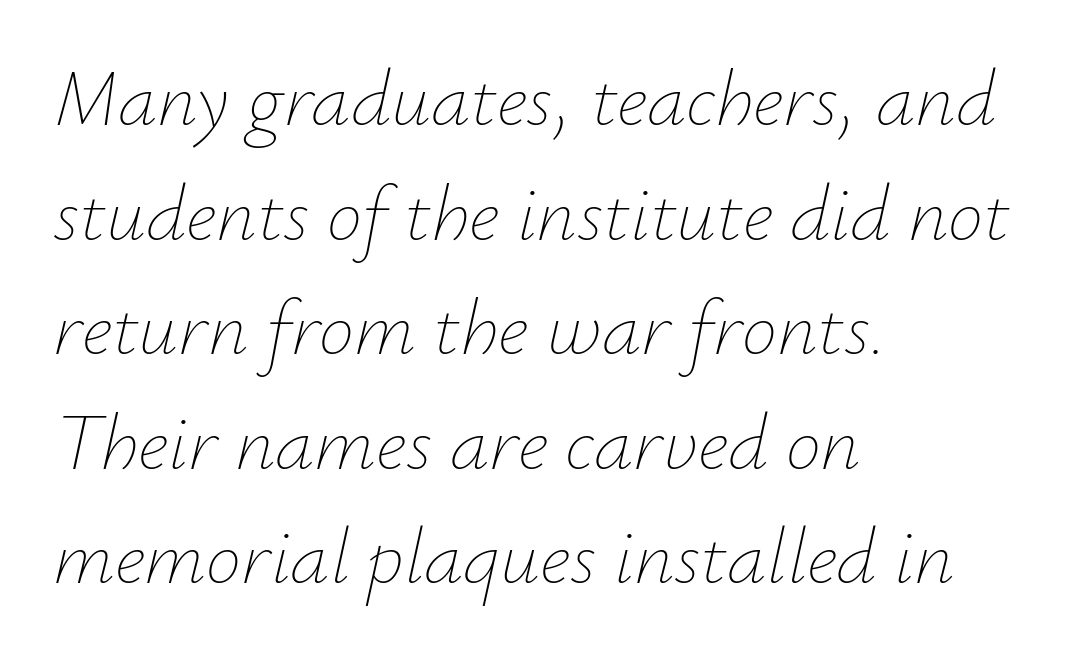
{"italic": "yes", "lean": "right", "slant_degrees": 12, "bold": "no", "weight": "thin", "width": "normal", "stroke_contrast": "low", "x_height": "small", "monospaced": "no", "underline": "no", "align": "left", "line_spacing": "normal", "line_spacing_ratio": 1.45, "letter_spacing": "normal", "letter_spacing_em": 0.0, "glyph_px": 79}
